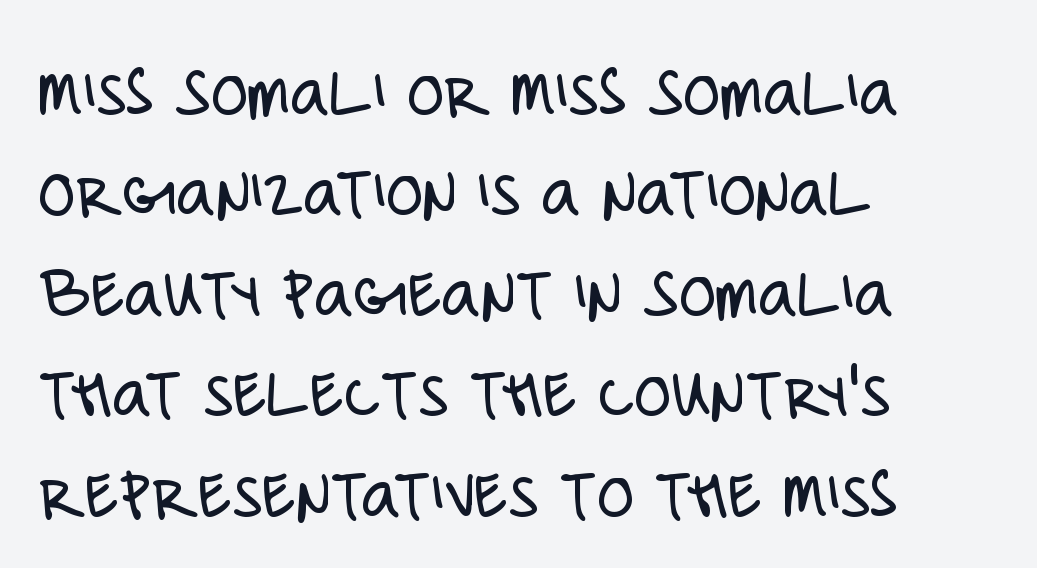
{"serif": "no", "italic": "no", "bold": "no", "weight": "light", "width": "condensed", "stroke_contrast": "low", "x_height": "large", "monospaced": "no", "underline": "no", "align": "left", "line_spacing": "normal", "line_spacing_ratio": 1.34, "letter_spacing": "normal", "letter_spacing_em": 0.0, "glyph_px": 75}
